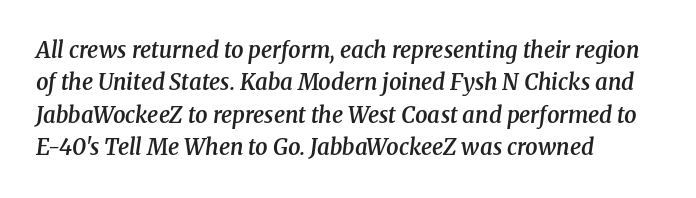
The block of text has a typical density, with ordinary space between rows. The string is rendered with underlining switched off. Set as a demibold, roughly 600 on the weight scale. It's the slanting kind of type. All the whitespace from short lines collects on the right.
